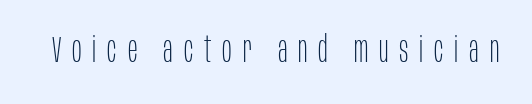
Q: Is the text bold? A: No.
Q: Is the text italic (slanted)? A: No, it is upright.
Q: Is the typeface a serif or a sans-serif typeface? A: Sans-serif.
Q: Is the text underlined? A: No.
Q: Is the spacing between letters normal or unusually wide? A: Unusually wide.
Q: Width (condensed, normal, or wide)? A: Condensed.
Q: Stroke contrast? A: Low.
Q: x-height? A: Large.
Q: Monospaced? A: No.
